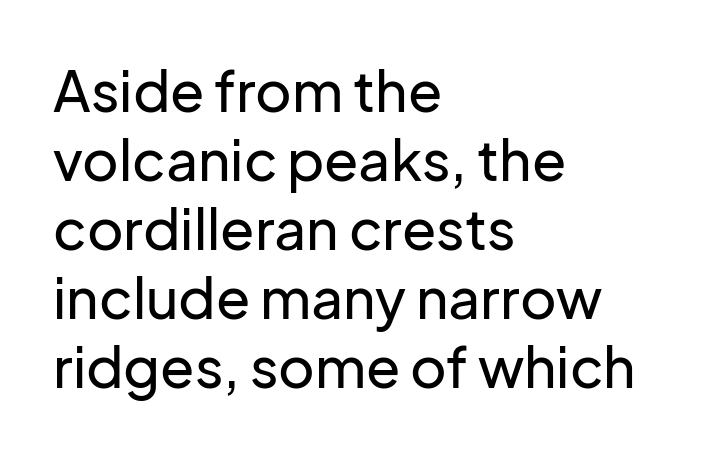
The image shows 56 px sans-serif type, upright; set left-aligned, line spacing 1.23x, normal letter spacing, not underlined; low stroke contrast and a medium x-height.
